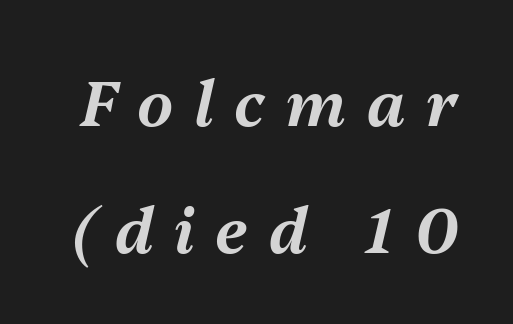
Q: Is the text italic (slanted)? A: Yes, it leans right by about 13 degrees.
Q: Is the text underlined? A: No.
Q: Is the spacing between letters normal or unusually wide? A: Unusually wide.
Q: Is the spacing between lines tight, normal or loose? A: Loose.
Q: Width (condensed, normal, or wide)? A: Normal.
Q: Stroke contrast? A: Medium.
Q: x-height? A: Medium.
Q: Monospaced? A: No.
